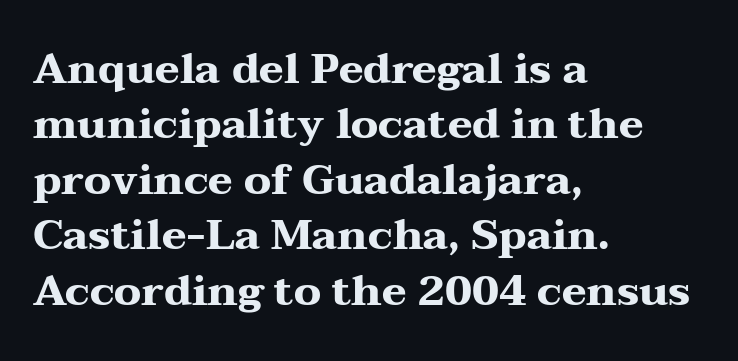
Q: Is the text bold? A: Yes.
Q: Is the text italic (slanted)? A: No, it is upright.
Q: Is the typeface a serif or a sans-serif typeface? A: Serif.
Q: Is the text underlined? A: No.
Q: How is the paragraph aligned? A: Left-aligned.
Q: Is the spacing between letters normal or unusually wide? A: Normal.
Q: Is the spacing between lines tight, normal or loose? A: Normal.
Q: Width (condensed, normal, or wide)? A: Wide.
Q: Stroke contrast? A: Medium.
Q: x-height? A: Medium.
Q: Monospaced? A: No.
